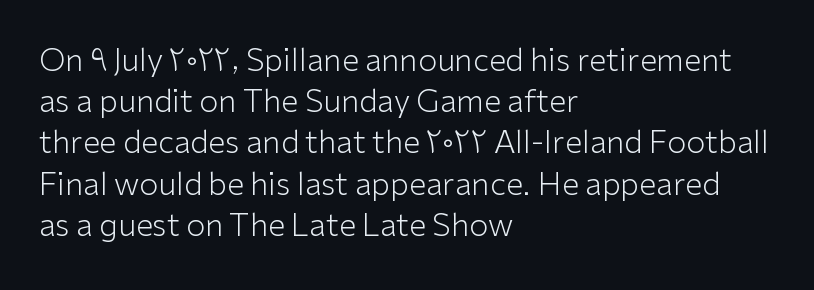
Nothing heavy about these letters — not bold at all. Short note: letters normally spaced. Are there feet on the stems? There aren't — it's a sans. Spacing verdict: proportional, widths tailored to each character.
